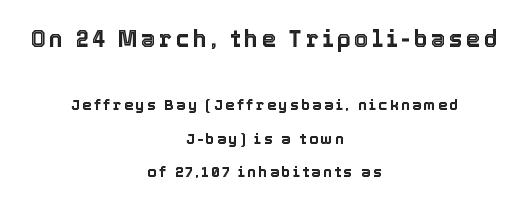
The designer gave the opening block more size than the closing block. Ascenders rise straight up at ninety degrees. The rendering uses a large line-height, opening up the rows. Only glyphs here, with clear space below each row. Neither beginnings nor endings align; midpoints do.
